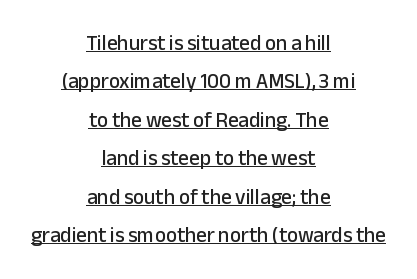
The image shows 21 px text type, upright; set centered, line spacing 1.83x, normal letter spacing, underlined.
